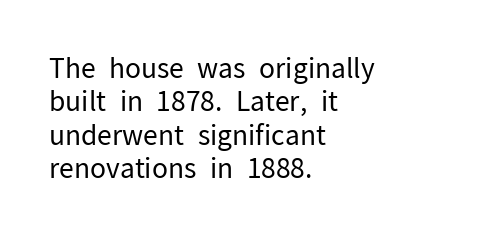
Q: Is the text bold? A: No.
Q: Is the text italic (slanted)? A: No, it is upright.
Q: Is the text underlined? A: No.
Q: How is the paragraph aligned? A: Left-aligned.
Q: Is the spacing between letters normal or unusually wide? A: Normal.
